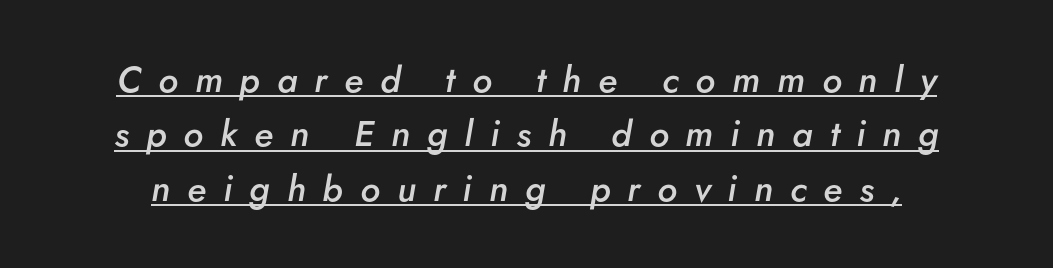
You could only call the tracking loose — the letters float apart. Quick note: italic. Its strokes are somewhat broadened, the hallmark of semibold type. The rendered words wear a rule along their underside. Spacing verdict: proportional, widths tailored to each character. Vertical spacing — default.
